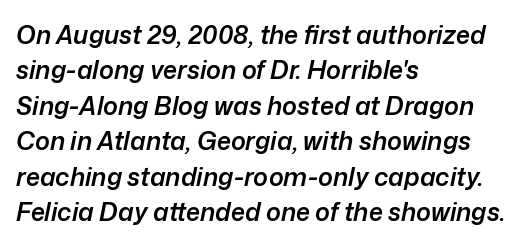
Q: Is the text bold? A: Semi-bold.
Q: Is the text italic (slanted)? A: Yes, it leans right by about 12 degrees.
Q: Is the text underlined? A: No.
Q: How is the paragraph aligned? A: Left-aligned.
Q: Is the spacing between letters normal or unusually wide? A: Normal.
Q: Is the spacing between lines tight, normal or loose? A: Normal.
